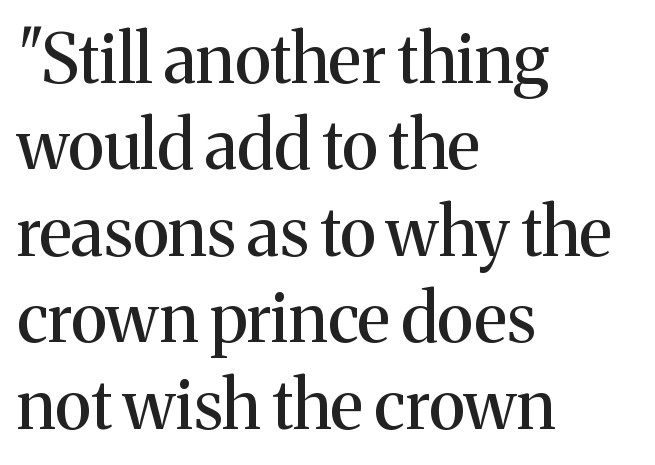
Q: Is the text italic (slanted)? A: No, it is upright.
Q: Is the typeface a serif or a sans-serif typeface? A: Serif.
Q: Is the text underlined? A: No.
Q: How is the paragraph aligned? A: Left-aligned.
Q: Is the spacing between letters normal or unusually wide? A: Normal.
Q: Is the spacing between lines tight, normal or loose? A: Normal.
Q: Width (condensed, normal, or wide)? A: Normal.
Q: Stroke contrast? A: Medium.
Q: x-height? A: Medium.
Q: Monospaced? A: No.
